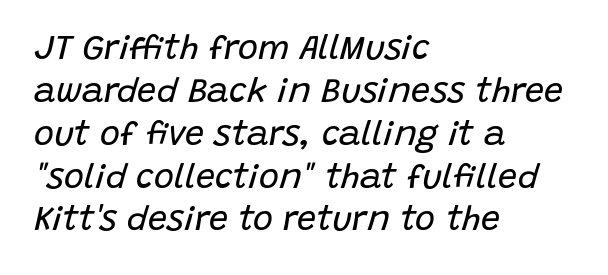
Q: Is the text bold? A: No.
Q: Is the text italic (slanted)? A: Yes, it leans right by about 15 degrees.
Q: Is the text underlined? A: No.
Q: How is the paragraph aligned? A: Left-aligned.
Q: Is the spacing between letters normal or unusually wide? A: Normal.
Q: Is the spacing between lines tight, normal or loose? A: Normal.
Q: Width (condensed, normal, or wide)? A: Normal.
Q: Stroke contrast? A: Low.
Q: x-height? A: Large.
Q: Monospaced? A: No.
